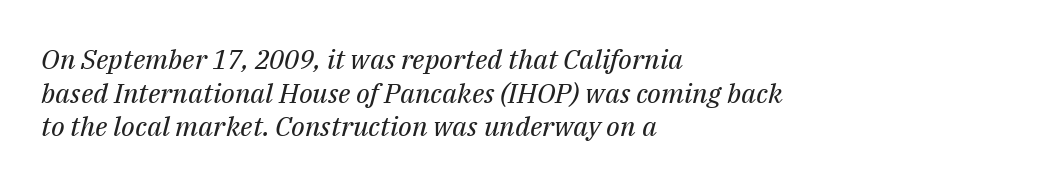
The image shows 27 px text type, italic (leaning right); set left-aligned, normal line spacing (1.25x), normal letter spacing, not underlined.
